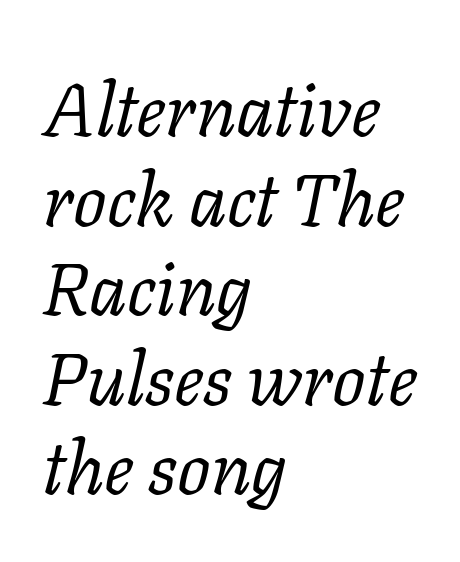
{"serif": "yes", "italic": "yes", "lean": "right", "slant_degrees": 11, "bold": "no", "weight": "regular", "width": "normal", "stroke_contrast": "low", "x_height": "medium", "monospaced": "no", "underline": "no", "align": "left", "line_spacing_ratio": 1.21, "letter_spacing": "normal", "letter_spacing_em": 0.0, "glyph_px": 74}
